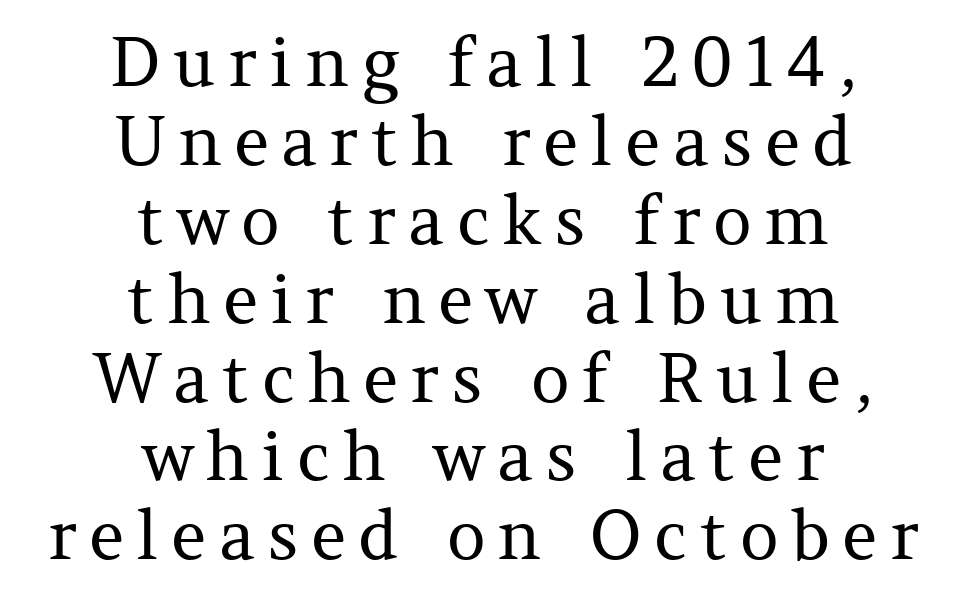
Does the copy run flush right? No — it is centered line by line. Unlike italic type, these characters show no tilt at all. A typesetter would call this proportional, since set widths differ per character. The type family on display is of the serif kind.
